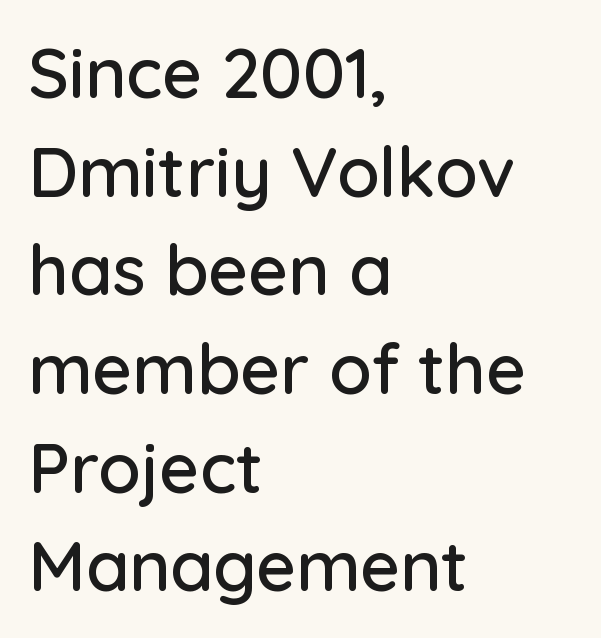
{"serif": "no", "italic": "no", "width": "normal", "stroke_contrast": "low", "x_height": "medium", "monospaced": "no", "underline": "no", "align": "left", "line_spacing": "normal", "line_spacing_ratio": 1.41, "letter_spacing": "normal", "letter_spacing_em": 0.0, "glyph_px": 70}
